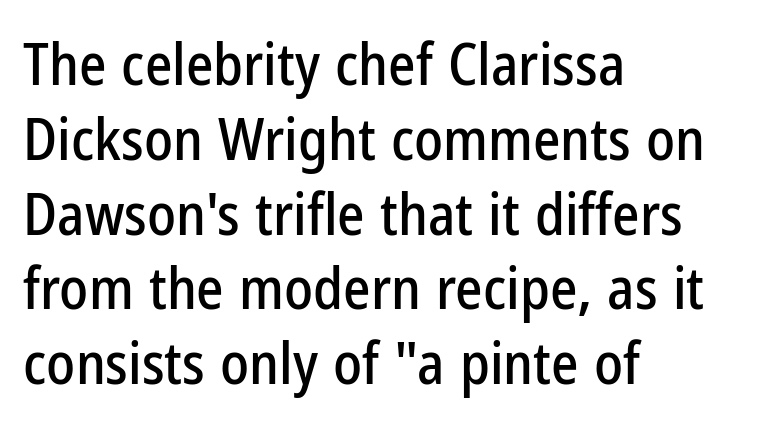
Horizontal bands of white between lines are of average thickness. Vertical strokes here are truly vertical. Visually the block forms a straight wall on the left and a jagged coastline on the right. Between one letter and the next there's only the usual sliver of space. A clean baseline with only descenders dipping below it. Varying glyph widths throughout — classic text-font behaviour.
